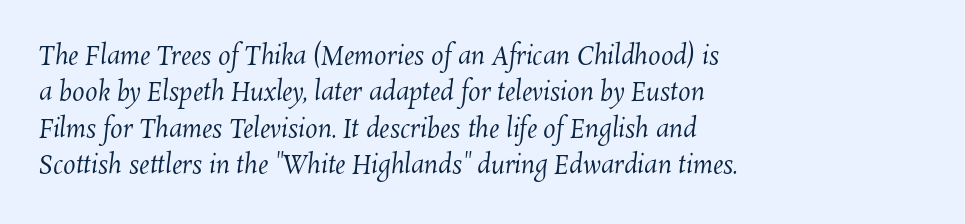
Q: Is the text bold? A: No.
Q: Is the text underlined? A: No.
Q: How is the paragraph aligned? A: Left-aligned.
Q: Is the spacing between letters normal or unusually wide? A: Normal.
Q: Is the spacing between lines tight, normal or loose? A: Normal.
